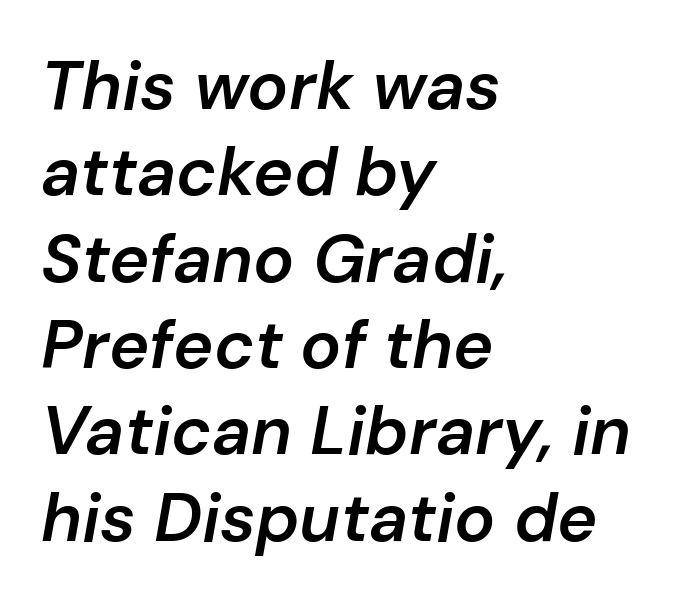
{"italic": "yes", "lean": "right", "slant_degrees": 10, "bold": "semi", "weight": "semibold", "width": "normal", "stroke_contrast": "low", "x_height": "medium", "monospaced": "no", "underline": "no", "align": "left", "line_spacing": "normal", "line_spacing_ratio": 1.27, "letter_spacing": "normal", "letter_spacing_em": 0.0, "glyph_px": 68}
